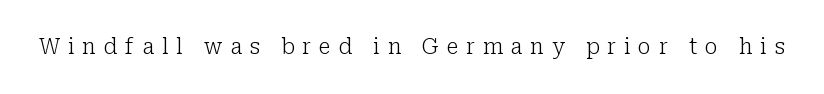
The image shows 21 px text type, upright; set unusually wide letter spacing (+0.37 em), not underlined.
